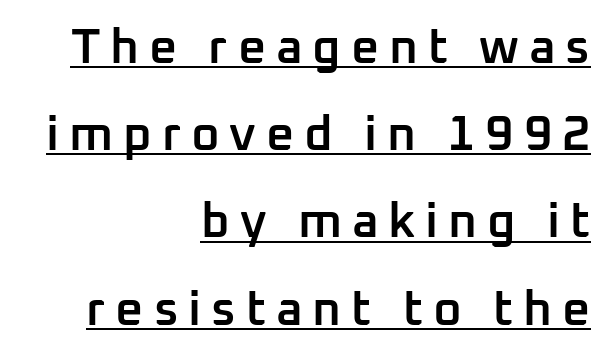
Each letter keeps its own natural width here, so spacing adapts to shape. The specimen includes a rule beneath the text block's lines. The gaps between neighbouring characters are conspicuously large. Every row of glyphs terminates at an identical x-position on the right.
